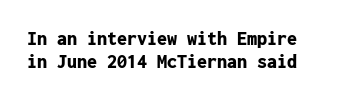
{"italic": "no", "bold": "yes", "underline": "no", "line_spacing": "tight", "line_spacing_ratio": 1.14, "letter_spacing": "normal", "letter_spacing_em": 0.0, "glyph_px": 20}
